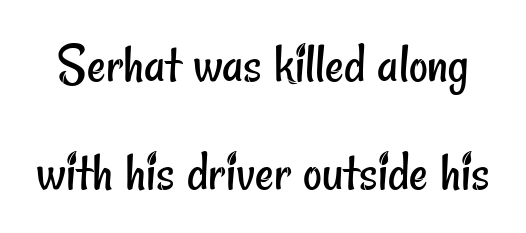
Q: Is the text bold? A: No.
Q: Is the typeface a serif or a sans-serif typeface? A: Sans-serif.
Q: Is the text underlined? A: No.
Q: Is the spacing between letters normal or unusually wide? A: Normal.
Q: Width (condensed, normal, or wide)? A: Condensed.
Q: Stroke contrast? A: Low.
Q: x-height? A: Small.
Q: Monospaced? A: No.
